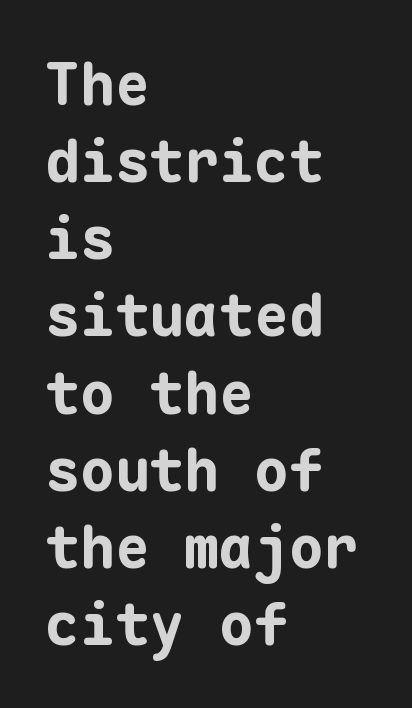
Which margin do the lines hug? The left one — the right edge is uneven. The characters look thick and weighty, a clear bold. These lines sit exactly where default settings would place them. Is this a sans? Yes — the strokes have no serifs. The letters sit at their default tracking, neither squeezed nor spread.
